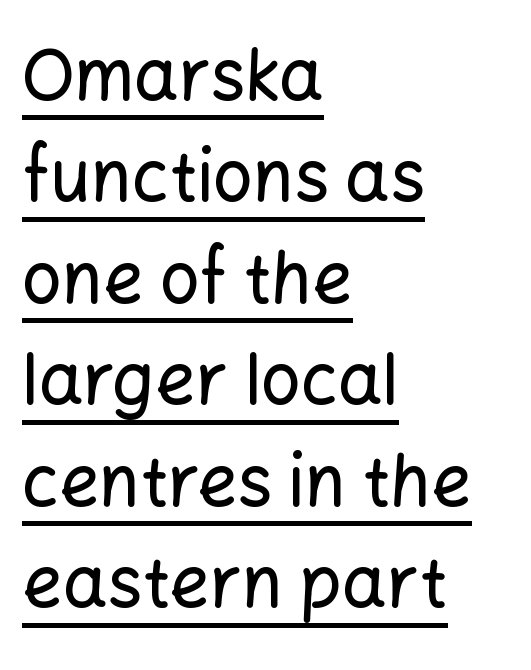
Baseline-to-baseline distance is the conventional proportion of letter height. A roman cut, with each character standing at attention. Compared with typical body copy, the letter spacing here is the same. A baseline rule has been typeset under these characters. Caption: multi-line text, flush left, ragged right.
